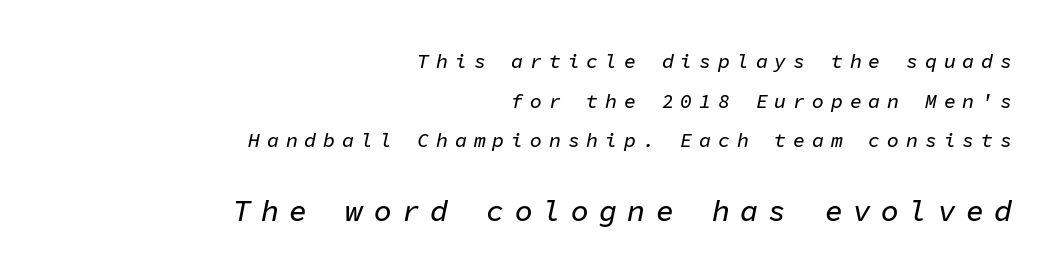
The image shows 30 px text type, italic (leaning right), monospaced; set right-aligned, loose line spacing (1.98x), unusually wide letter spacing (+0.34 em), not underlined; the second (bottom) block is 1.5x larger; low stroke contrast and a medium x-height.
